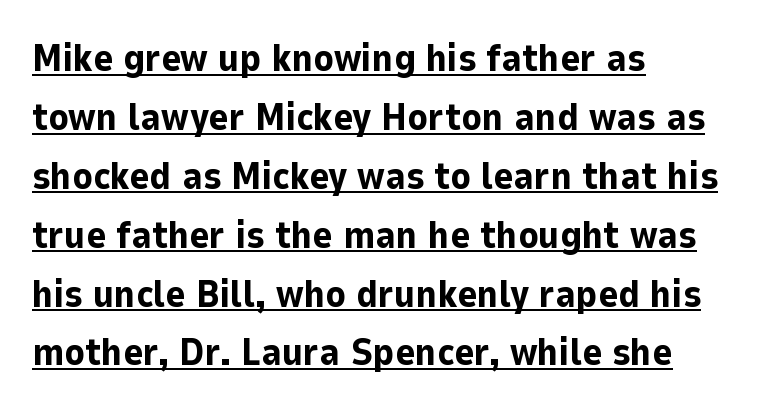
{"serif": "no", "italic": "no", "bold": "yes", "weight": "bold", "width": "normal", "stroke_contrast": "low", "x_height": "medium", "monospaced": "no", "underline": "yes", "align": "left", "line_spacing": "normal", "line_spacing_ratio": 1.55, "letter_spacing": "normal", "letter_spacing_em": 0.0, "glyph_px": 38}
